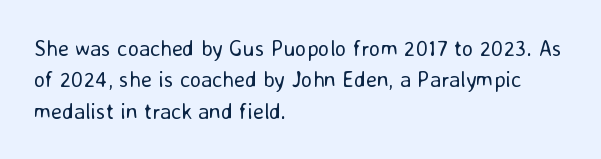
The image shows 22 px text type, upright; set left-aligned, normal line spacing (1.43x), normal letter spacing, not underlined.
